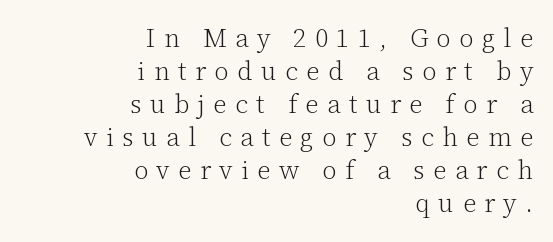
Q: Is the text bold? A: No.
Q: Is the text italic (slanted)? A: No, it is upright.
Q: Is the text underlined? A: No.
Q: How is the paragraph aligned? A: Right-aligned.
Q: Is the spacing between letters normal or unusually wide? A: Unusually wide.
Q: Is the spacing between lines tight, normal or loose? A: Normal.
